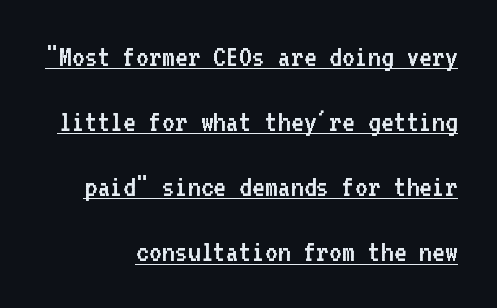
Interline gaps are noticeably wide in this sample. A flush-right, rag-left setting is used for this passage. A roman cut, with each character standing at attention. Here the glyphs are tracked normally, forming tight word shapes. Are there feet on the stems? There aren't — it's a sans.
